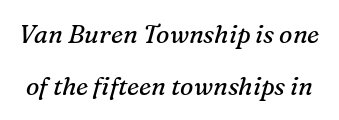
The image shows 25 px text type, italic (leaning right); set loose line spacing (2.08x), normal letter spacing, not underlined.
